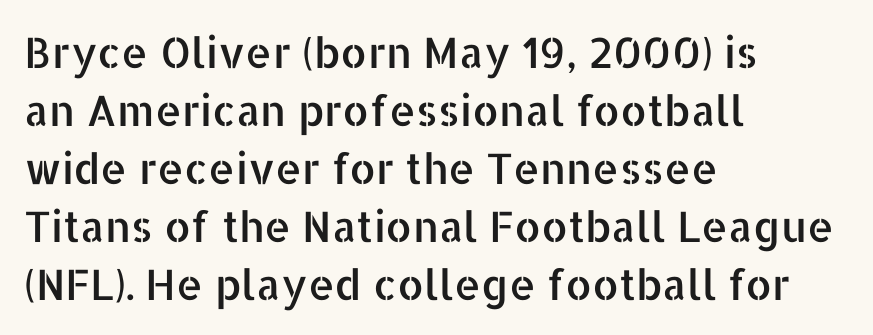
The image shows 42 px sans-serif type, upright; set left-aligned, normal line spacing (1.38x), normal letter spacing, not underlined; low stroke contrast and a medium x-height.
